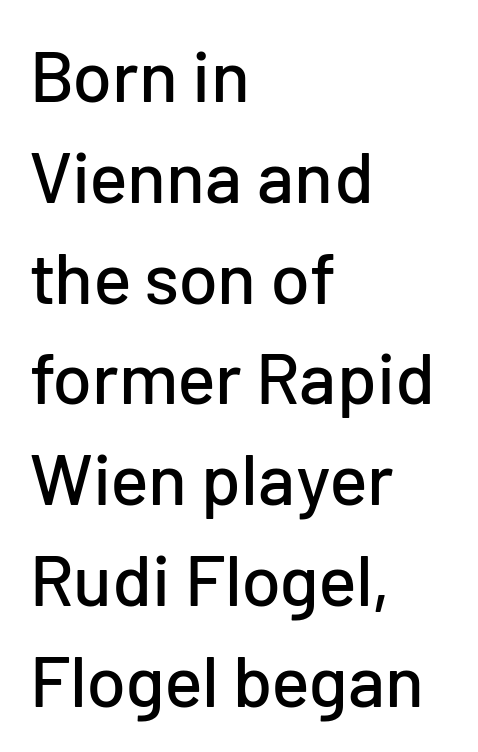
The baseline area is clear. Notice how descenders clear the ascenders below comfortably — that's standard leading. Rendered with straight, roman letterforms. These lines keep a tight, regular rhythm from letter to letter. The text was rendered using a sans face with plain stroke endings. Casual observation: everything's shoved over to the left.
